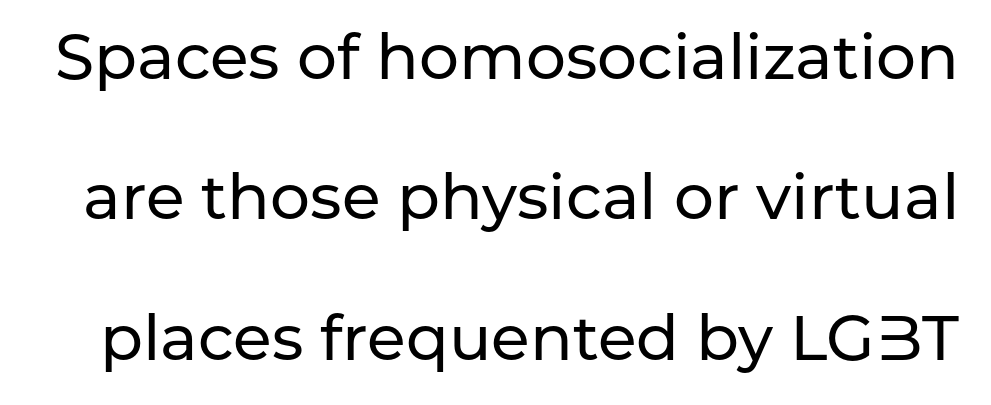
{"serif": "no", "italic": "no", "width": "normal", "stroke_contrast": "low", "x_height": "medium", "monospaced": "no", "underline": "no", "line_spacing": "loose", "line_spacing_ratio": 2.23, "letter_spacing": "normal", "letter_spacing_em": 0.0, "glyph_px": 63}
